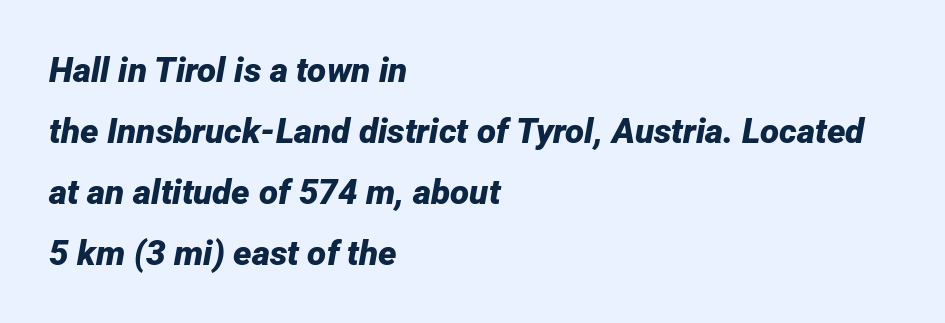
What weight is shown? A full bold with thick strokes. The specimen omits any rule beneath the text block's lines. The rendering uses natural spacing where letterforms have individual widths. Compared with typical body copy, the letter spacing here is the same.
